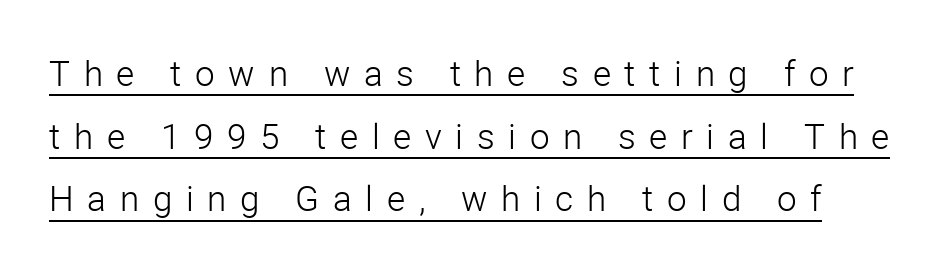
The image shows 35 px light sans-serif type, upright; set line spacing 1.79x, unusually wide letter spacing (+0.39 em), underlined; low stroke contrast and a medium x-height.
